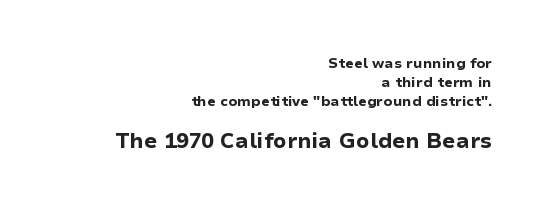
Q: Is the text bold? A: Yes.
Q: Is the text italic (slanted)? A: No, it is upright.
Q: Is the text underlined? A: No.
Q: How is the paragraph aligned? A: Right-aligned.
Q: Is the spacing between letters normal or unusually wide? A: Normal.
Q: Is the spacing between lines tight, normal or loose? A: Normal.
Q: Which block of text is set in a larger size, the first (top) or the second (bottom)? A: The second (bottom) one.
